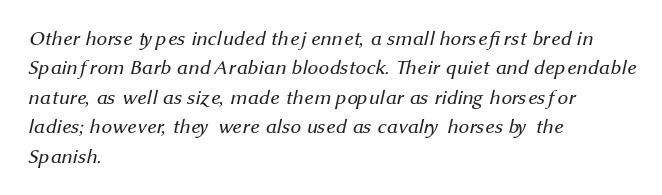
{"bold": "no", "underline": "no", "align": "left", "line_spacing": "normal", "line_spacing_ratio": 1.4, "letter_spacing": "normal", "letter_spacing_em": 0.0, "glyph_px": 21}
